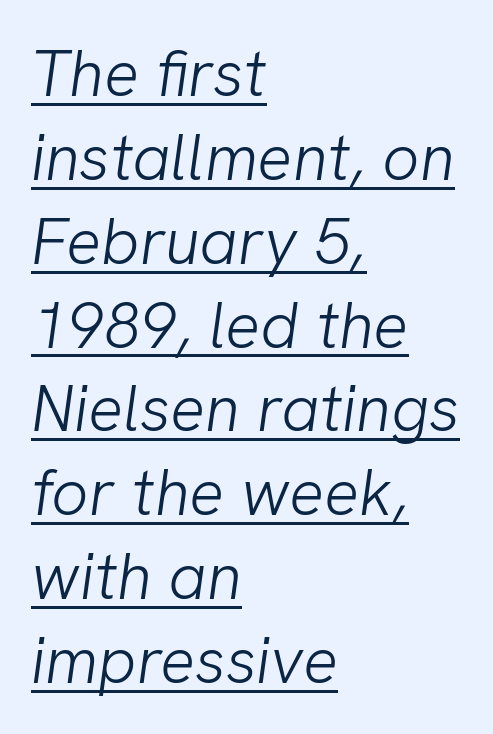
The image shows 65 px light sans-serif type; set left-aligned, normal line spacing (1.29x), normal letter spacing, underlined; low stroke contrast and a medium x-height.
